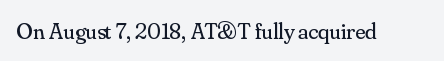
The type is set solid horizontally, with unmodified tracking. Words float on clear page, feet unadorned. A quiet, ordinary-to-light weight characterises the typeface. The type sits square on the baseline with zero lean.
